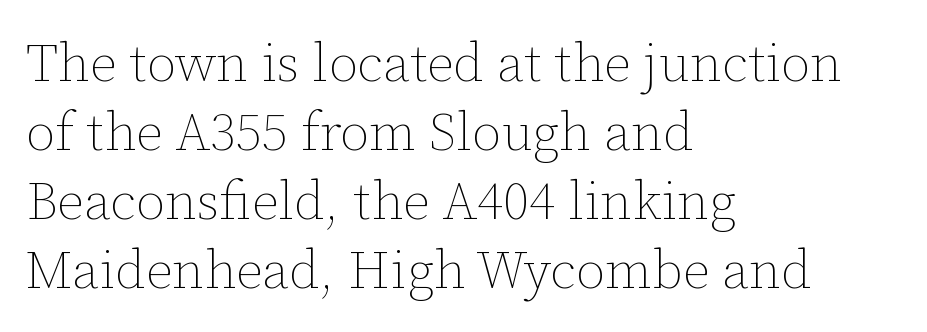
Q: Is the text bold? A: No.
Q: Is the text italic (slanted)? A: No, it is upright.
Q: Is the text underlined? A: No.
Q: How is the paragraph aligned? A: Left-aligned.
Q: Is the spacing between letters normal or unusually wide? A: Normal.
Q: Is the spacing between lines tight, normal or loose? A: Normal.
Q: Width (condensed, normal, or wide)? A: Normal.
Q: Stroke contrast? A: Low.
Q: x-height? A: Medium.
Q: Monospaced? A: No.
